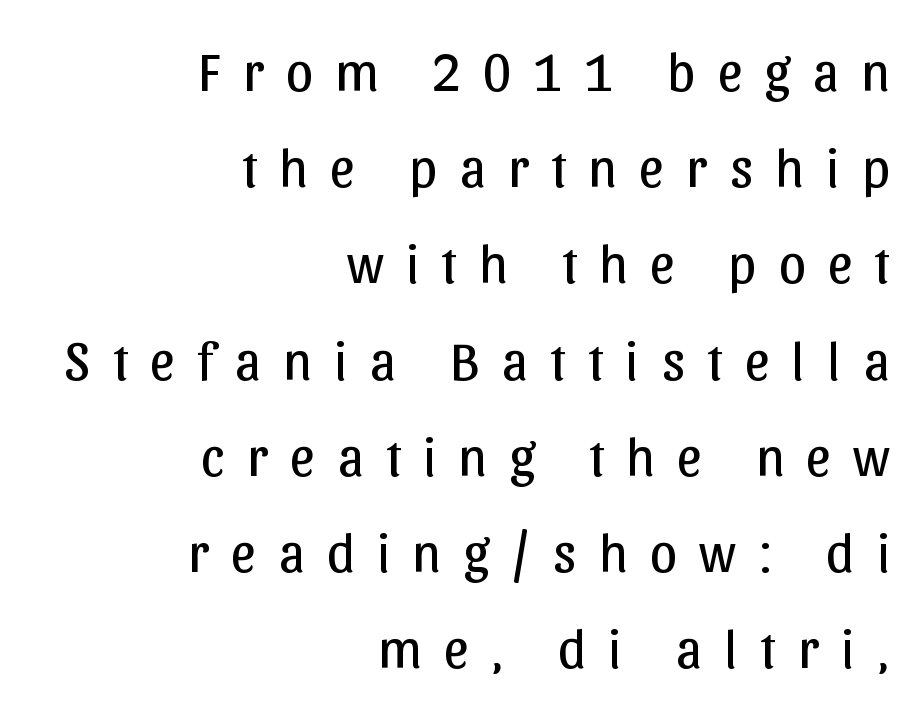
The image shows 55 px regular-weight sans-serif type, upright; set right-aligned, line spacing 1.75x, unusually wide letter spacing (+0.4 em), not underlined; low stroke contrast and a medium x-height.
